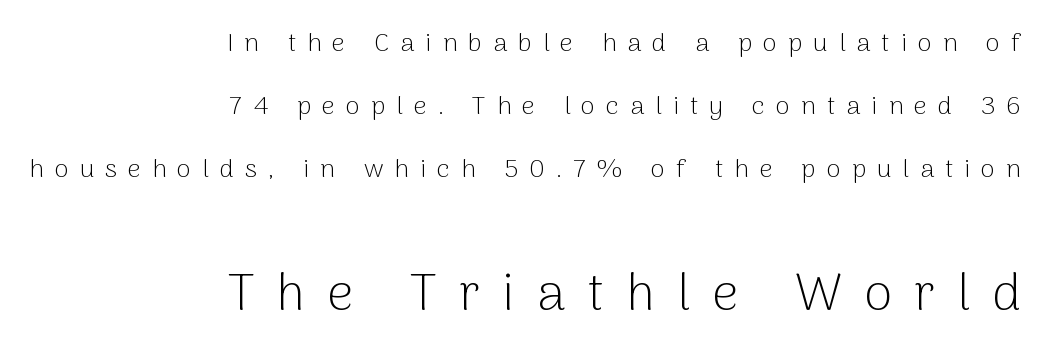
Q: Is the text bold? A: No.
Q: Is the text italic (slanted)? A: No, it is upright.
Q: Is the typeface a serif or a sans-serif typeface? A: Sans-serif.
Q: Is the text underlined? A: No.
Q: How is the paragraph aligned? A: Right-aligned.
Q: Is the spacing between letters normal or unusually wide? A: Unusually wide.
Q: Is the spacing between lines tight, normal or loose? A: Loose.
Q: Which block of text is set in a larger size, the first (top) or the second (bottom)? A: The second (bottom) one.
Q: Width (condensed, normal, or wide)? A: Normal.
Q: Stroke contrast? A: Low.
Q: x-height? A: Medium.
Q: Monospaced? A: No.
